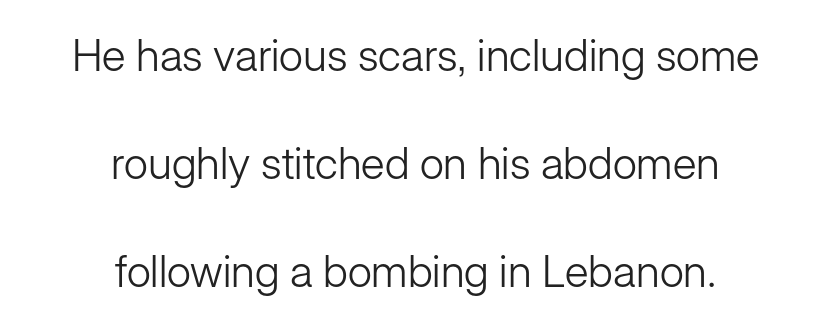
The image shows 44 px light sans-serif type, upright; set centered, loose line spacing (2.45x), normal letter spacing, not underlined; low stroke contrast and a medium x-height.
